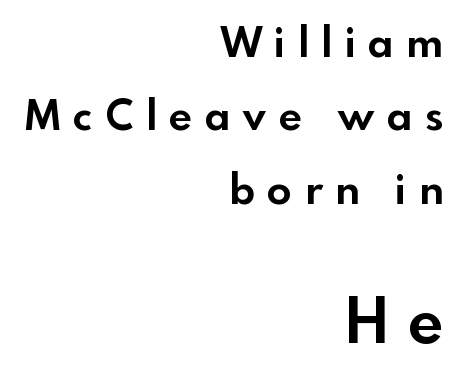
The image shows 62 px bold sans-serif type, upright; set right-aligned, line spacing 1.79x, unusually wide letter spacing (+0.31 em), not underlined; the second (bottom) block is 1.51x larger; a small x-height.
